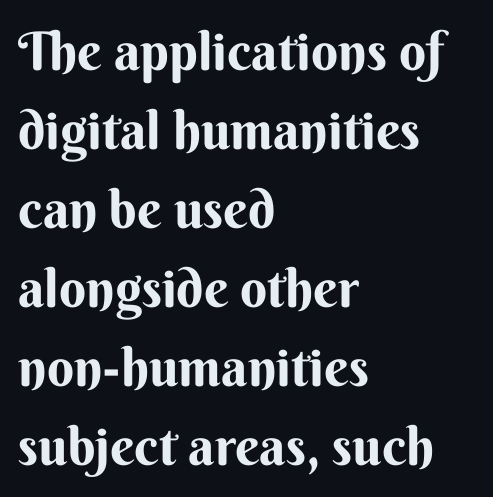
{"serif": "no", "italic": "no", "width": "normal", "stroke_contrast": "medium", "x_height": "small", "monospaced": "no", "underline": "no", "align": "left", "line_spacing": "normal", "line_spacing_ratio": 1.49, "letter_spacing": "normal", "letter_spacing_em": 0.0, "glyph_px": 53}
